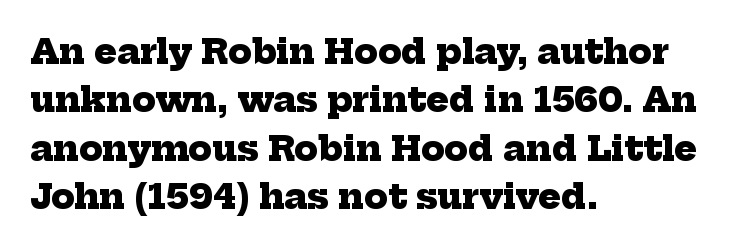
{"serif": "yes", "bold": "yes", "weight": "heavy", "width": "normal", "stroke_contrast": "low", "x_height": "medium", "monospaced": "no", "underline": "no", "align": "left", "line_spacing": "normal", "line_spacing_ratio": 1.42, "letter_spacing": "normal", "letter_spacing_em": 0.0, "glyph_px": 34}
